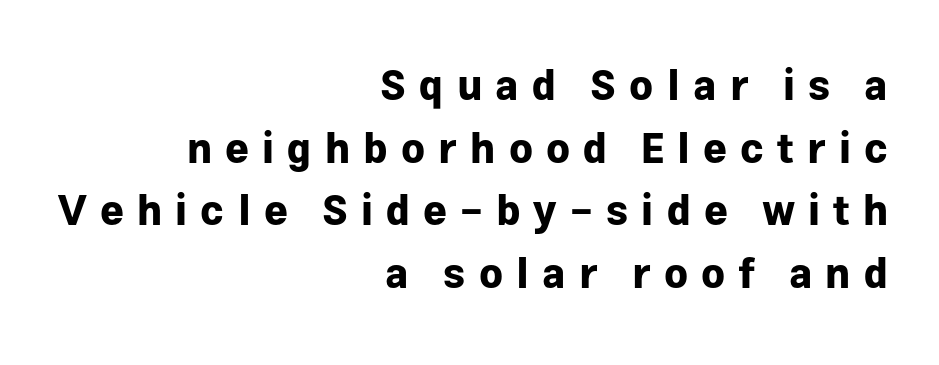
Posture: upright roman. What's the leading like? Ordinary, nothing unusual. Do the characters align in a grid? No, the font is proportional. A typesetter would call this heavily tracked-out type.
